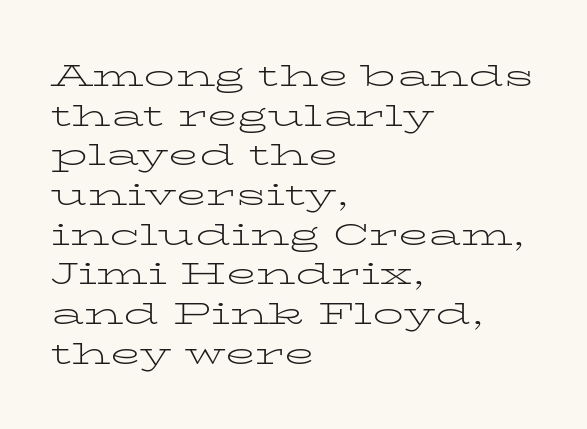
The rows are spaced the way most documents space them. Letter spacing: default. Notice how the passage keeps a crisp vertical edge on the left only. In terms of posture, this sample is upright. The area under the type is left untouched. Small tapered or slab feet sit at the stroke ends, so this counts as serif.
